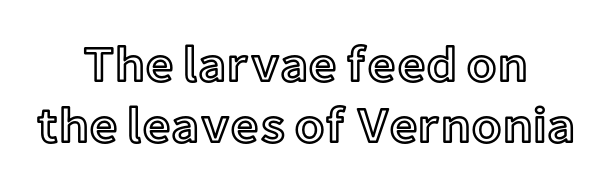
Q: Is the text italic (slanted)? A: No, it is upright.
Q: Is the text underlined? A: No.
Q: How is the paragraph aligned? A: Centered.
Q: Is the spacing between letters normal or unusually wide? A: Normal.
Q: Width (condensed, normal, or wide)? A: Normal.
Q: x-height? A: Medium.
Q: Monospaced? A: No.
